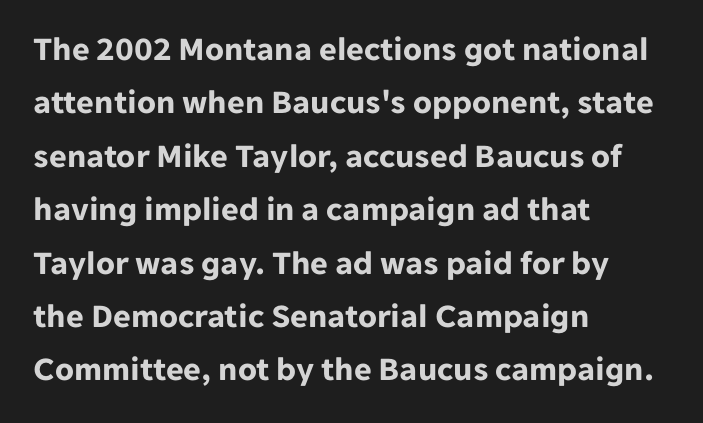
Q: Is the text bold? A: Yes.
Q: Is the text italic (slanted)? A: No, it is upright.
Q: Is the typeface a serif or a sans-serif typeface? A: Sans-serif.
Q: Is the text underlined? A: No.
Q: How is the paragraph aligned? A: Left-aligned.
Q: Is the spacing between letters normal or unusually wide? A: Normal.
Q: Is the spacing between lines tight, normal or loose? A: Normal.
Q: Width (condensed, normal, or wide)? A: Normal.
Q: Stroke contrast? A: Low.
Q: x-height? A: Medium.
Q: Monospaced? A: No.
